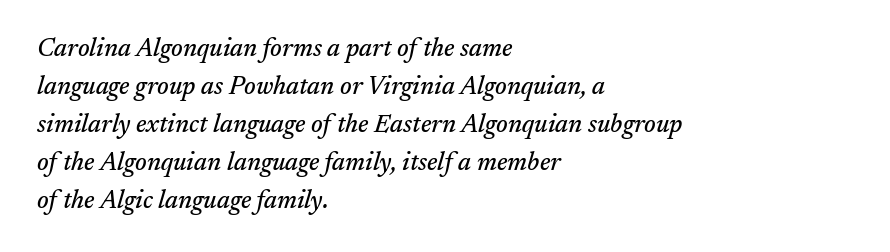
Descenders hang freely into open space. The rag falls on the right side of this text block. The tracking reads as untouched default to a designer's eye. Designer's note — italics engaged.
